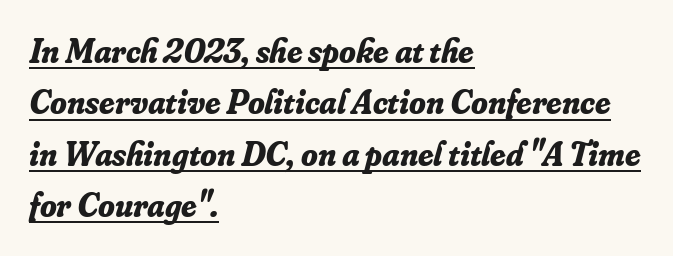
This is serif lettering, the kind often seen in printed books. Here the designer chose a conventional face with non-uniform glyph widths. Honestly, the letter spacing is just normal — you wouldn't notice it. You can tell it's italic because the verticals aren't actually vertical.
